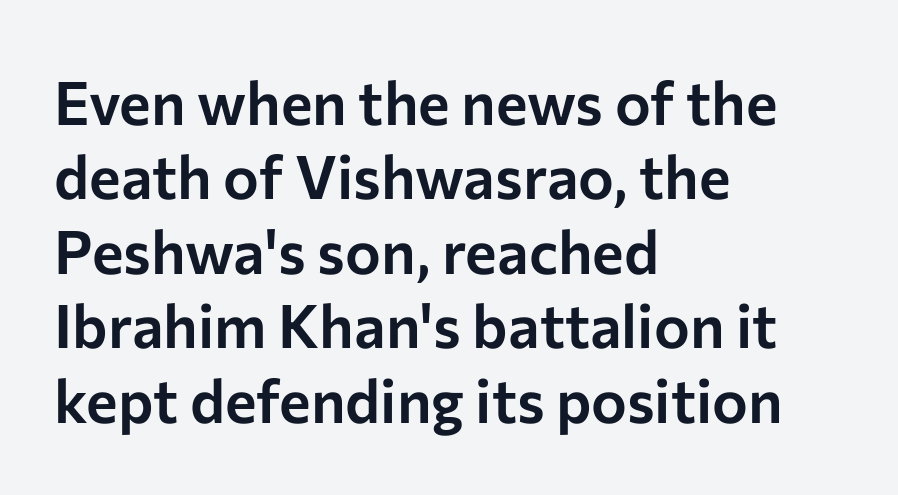
{"serif": "no", "italic": "no", "width": "normal", "stroke_contrast": "low", "x_height": "medium", "monospaced": "no", "underline": "no", "align": "left", "line_spacing_ratio": 1.24, "letter_spacing": "normal", "letter_spacing_em": 0.0, "glyph_px": 60}
